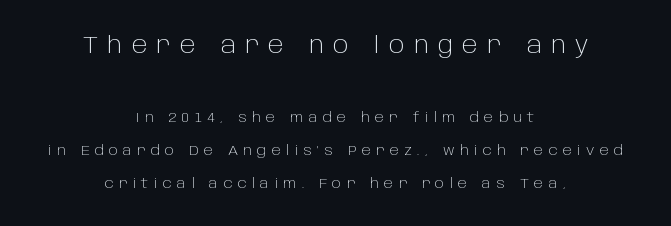
One-word summary of the alignment: center. Beneath every word, the page is bare. Does the bottom block carry the larger type? No, the top block does. Characters remain perfectly vertical along every line.
